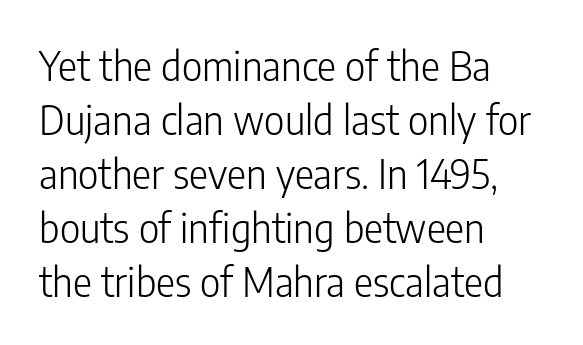
The image shows 40 px light, condensed sans-serif type, upright; set left-aligned, normal line spacing (1.35x), normal letter spacing, not underlined; low stroke contrast and a medium x-height.
